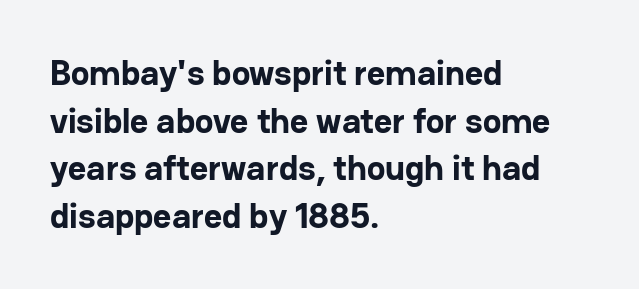
The image shows 35 px bold sans-serif type, upright; set left-aligned, normal line spacing (1.36x), normal letter spacing, not underlined; low stroke contrast and a medium x-height.
